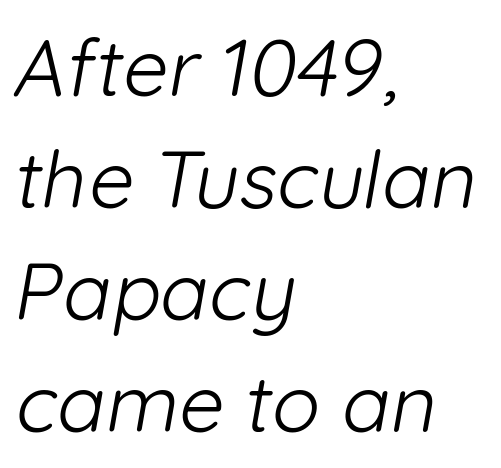
Q: Is the text bold? A: No.
Q: Is the typeface a serif or a sans-serif typeface? A: Sans-serif.
Q: Is the text underlined? A: No.
Q: How is the paragraph aligned? A: Left-aligned.
Q: Is the spacing between letters normal or unusually wide? A: Normal.
Q: Is the spacing between lines tight, normal or loose? A: Normal.
Q: Width (condensed, normal, or wide)? A: Normal.
Q: Stroke contrast? A: Low.
Q: x-height? A: Medium.
Q: Monospaced? A: No.
